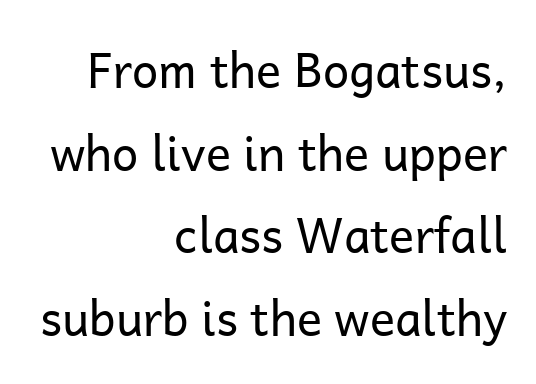
{"serif": "no", "italic": "no", "bold": "no", "weight": "regular", "width": "normal", "stroke_contrast": "low", "x_height": "medium", "monospaced": "no", "underline": "no", "align": "right", "line_spacing_ratio": 1.76, "letter_spacing": "normal", "letter_spacing_em": 0.0, "glyph_px": 47}
